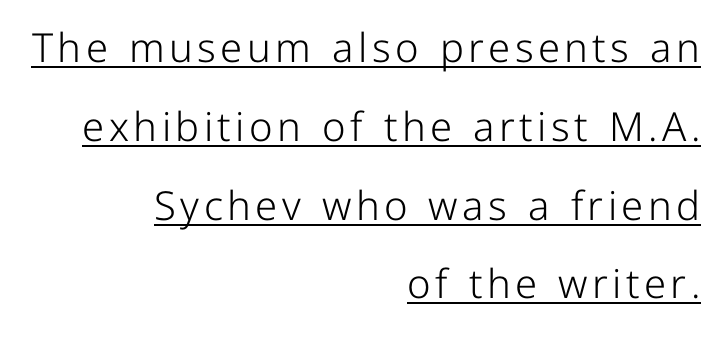
{"serif": "no", "italic": "no", "bold": "no", "weight": "light", "width": "normal", "stroke_contrast": "low", "x_height": "medium", "monospaced": "no", "underline": "yes", "align": "right", "line_spacing": "loose", "line_spacing_ratio": 1.97, "glyph_px": 40}
